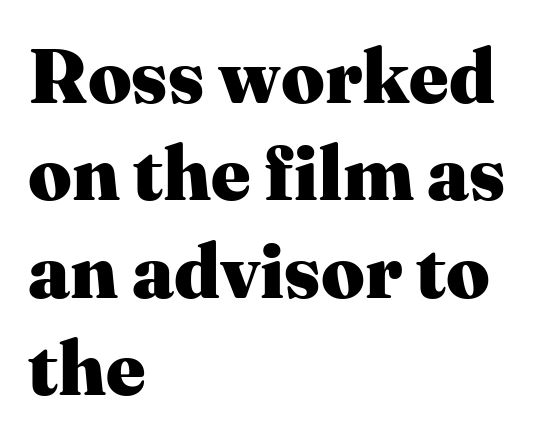
Q: Is the text bold? A: Yes.
Q: Is the text italic (slanted)? A: No, it is upright.
Q: Is the typeface a serif or a sans-serif typeface? A: Serif.
Q: Is the text underlined? A: No.
Q: How is the paragraph aligned? A: Left-aligned.
Q: Is the spacing between letters normal or unusually wide? A: Normal.
Q: Is the spacing between lines tight, normal or loose? A: Normal.
Q: Width (condensed, normal, or wide)? A: Normal.
Q: Stroke contrast? A: Medium.
Q: x-height? A: Medium.
Q: Monospaced? A: No.
